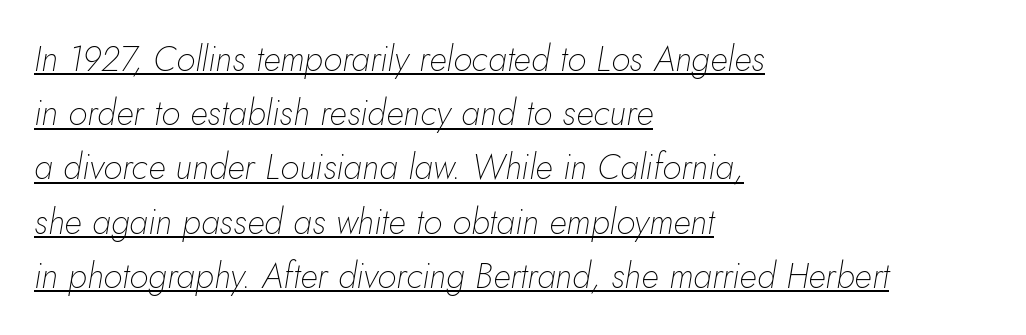
Q: Is the text bold? A: No.
Q: Is the text italic (slanted)? A: Yes, it leans right by about 10 degrees.
Q: Is the text underlined? A: Yes.
Q: How is the paragraph aligned? A: Left-aligned.
Q: Is the spacing between letters normal or unusually wide? A: Normal.
Q: Is the spacing between lines tight, normal or loose? A: Normal.
Q: Width (condensed, normal, or wide)? A: Normal.
Q: Stroke contrast? A: Low.
Q: x-height? A: Small.
Q: Monospaced? A: No.
